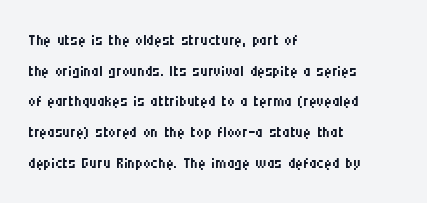
The strip under each line holds only bare page. The lines in this sample share a left origin and differ only in where they stop. The block of text has a typical density, with ordinary space between rows. A typesetter would call this zero additional tracking. Each stroke keeps to a modest, everyday thickness or less. Style check: upright.
